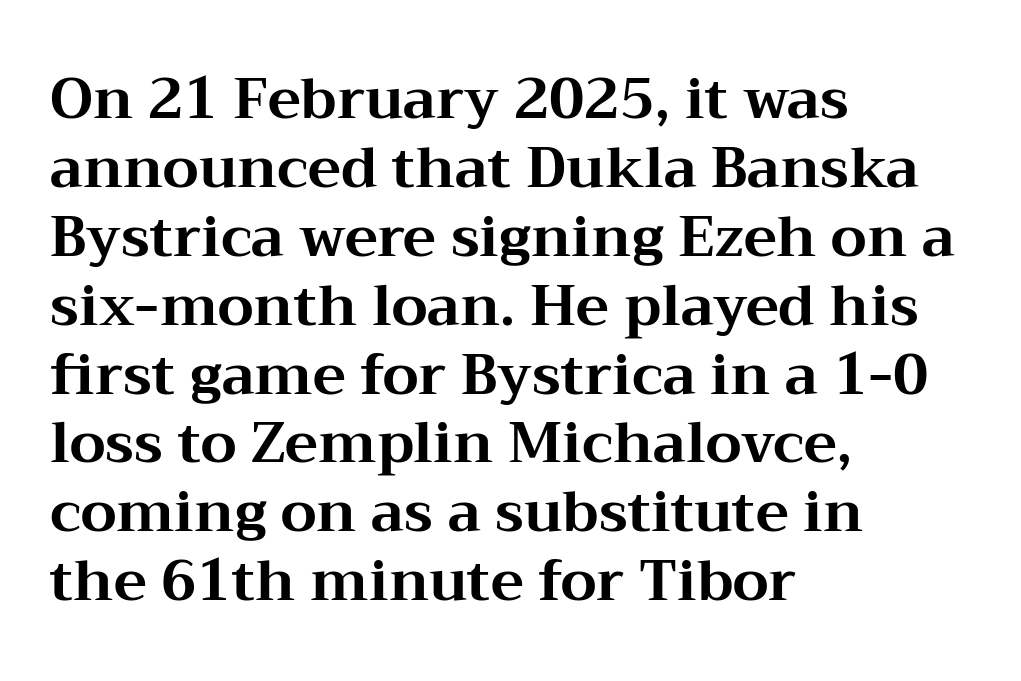
The image shows 56 px bold, wide serif type, upright; set left-aligned, line spacing 1.23x, normal letter spacing, not underlined; medium stroke contrast and a medium x-height.
